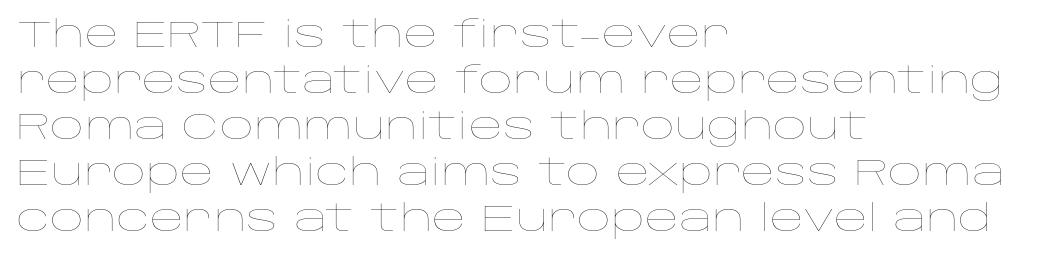
The image shows 37 px thin, wide type, upright; set left-aligned, line spacing 1.24x, normal letter spacing, not underlined; low stroke contrast and a large x-height.
